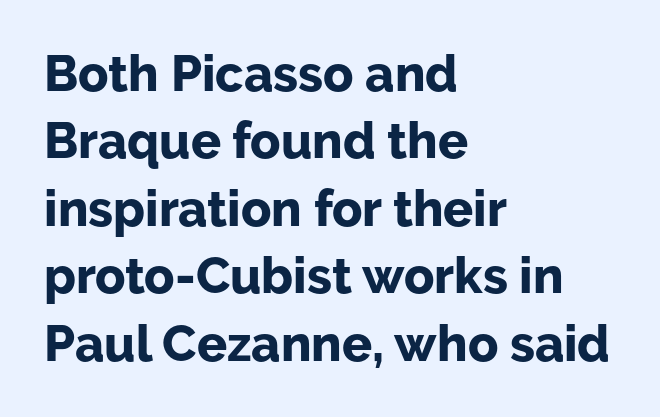
Q: Is the text bold? A: Yes.
Q: Is the text italic (slanted)? A: No, it is upright.
Q: Is the typeface a serif or a sans-serif typeface? A: Sans-serif.
Q: Is the text underlined? A: No.
Q: How is the paragraph aligned? A: Left-aligned.
Q: Is the spacing between letters normal or unusually wide? A: Normal.
Q: Is the spacing between lines tight, normal or loose? A: Normal.
Q: Width (condensed, normal, or wide)? A: Normal.
Q: Stroke contrast? A: Low.
Q: x-height? A: Medium.
Q: Monospaced? A: No.
